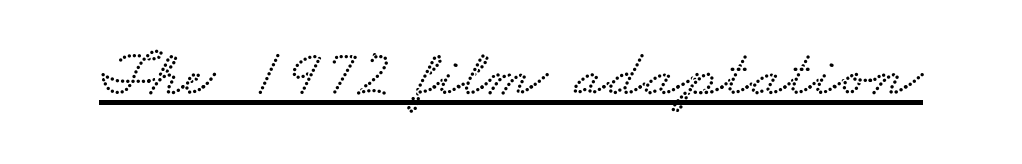
Q: Is the text underlined? A: Yes.
Q: Is the spacing between letters normal or unusually wide? A: Normal.
Q: Width (condensed, normal, or wide)? A: Wide.
Q: Stroke contrast? A: Low.
Q: x-height? A: Small.
Q: Monospaced? A: No.
